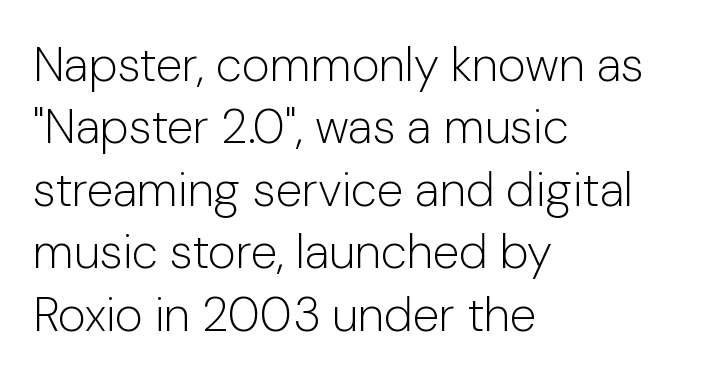
The image shows 48 px light sans-serif type, upright; set left-aligned, normal line spacing (1.3x), normal letter spacing, not underlined; low stroke contrast and a medium x-height.
